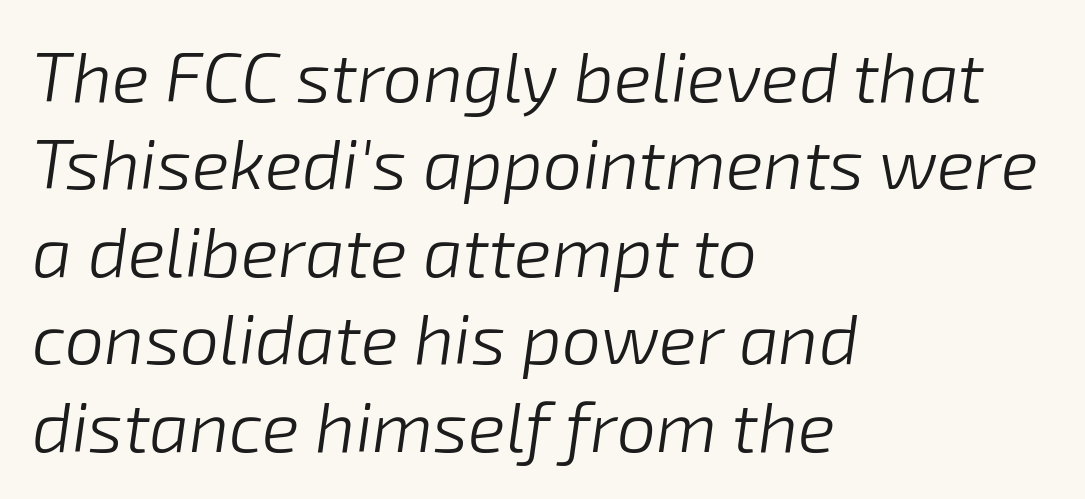
Each stroke keeps to a modest, everyday thickness or less. Does the copy run flush right? No — it runs flush left. Observe the lean: these are italic letterforms. The foot of each line stays bare and open.
